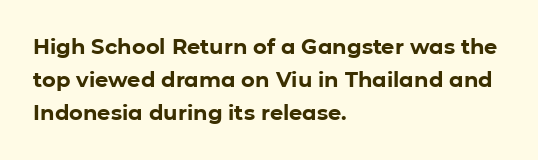
Q: Is the text bold? A: Yes.
Q: Is the text italic (slanted)? A: No, it is upright.
Q: Is the text underlined? A: No.
Q: How is the paragraph aligned? A: Left-aligned.
Q: Is the spacing between letters normal or unusually wide? A: Normal.
Q: Is the spacing between lines tight, normal or loose? A: Normal.
